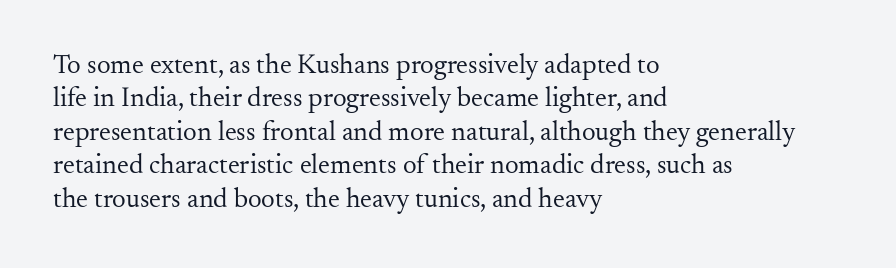
No letter is thick-stroked: the sample isn't bold. This rendering leaves character spacing at its baseline value. A bare baseline throughout the passage. Line beginnings align vertically; line endings do not. This sample uses an upright cut, with every glyph sitting square on the baseline.
